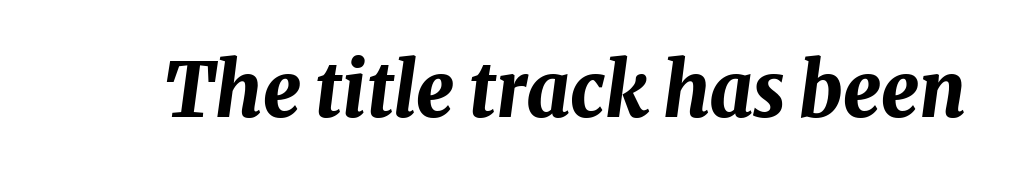
The image shows 75 px bold type, italic (leaning right); set normal letter spacing, not underlined; medium stroke contrast and a medium x-height.
